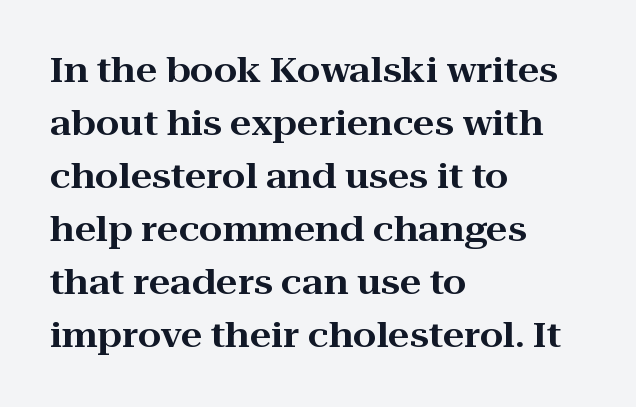
The type sits square on the baseline with zero lean. Students, observe: this is what conventionally led text looks like. Each word holds together tightly as a unit, with standard inter-letter gaps. The ragged edge is on the right, which tells us the setting is flush left. No word sits above an underline.
